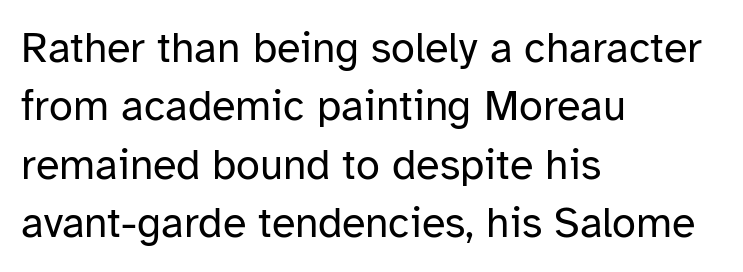
{"serif": "no", "italic": "no", "bold": "no", "weight": "regular", "width": "normal", "stroke_contrast": "low", "x_height": "medium", "monospaced": "no", "underline": "no", "align": "left", "line_spacing": "normal", "line_spacing_ratio": 1.36, "letter_spacing": "normal", "letter_spacing_em": 0.0, "glyph_px": 43}
